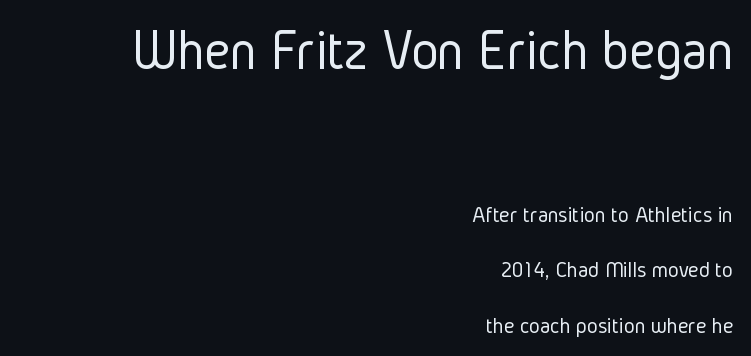
Q: Is the text bold? A: No.
Q: Is the text italic (slanted)? A: No, it is upright.
Q: Is the typeface a serif or a sans-serif typeface? A: Sans-serif.
Q: Is the text underlined? A: No.
Q: How is the paragraph aligned? A: Right-aligned.
Q: Is the spacing between letters normal or unusually wide? A: Normal.
Q: Is the spacing between lines tight, normal or loose? A: Loose.
Q: Which block of text is set in a larger size, the first (top) or the second (bottom)? A: The first (top) one.
Q: Width (condensed, normal, or wide)? A: Condensed.
Q: Stroke contrast? A: Low.
Q: x-height? A: Medium.
Q: Monospaced? A: No.
